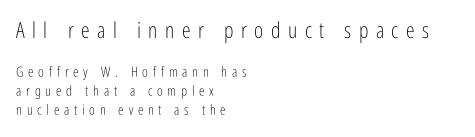
Q: Is the text bold? A: No.
Q: Is the text italic (slanted)? A: No, it is upright.
Q: Is the text underlined? A: No.
Q: How is the paragraph aligned? A: Left-aligned.
Q: Is the spacing between letters normal or unusually wide? A: Unusually wide.
Q: Is the spacing between lines tight, normal or loose? A: Normal.
Q: Which block of text is set in a larger size, the first (top) or the second (bottom)? A: The first (top) one.
